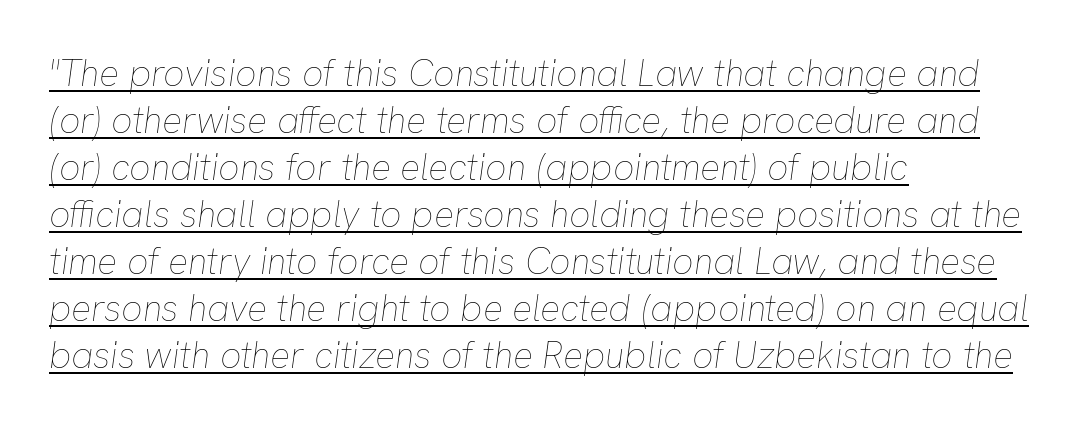
The image shows 37 px thin type, italic (leaning right); set left-aligned, normal line spacing (1.27x), normal letter spacing, underlined; low stroke contrast and a medium x-height.
